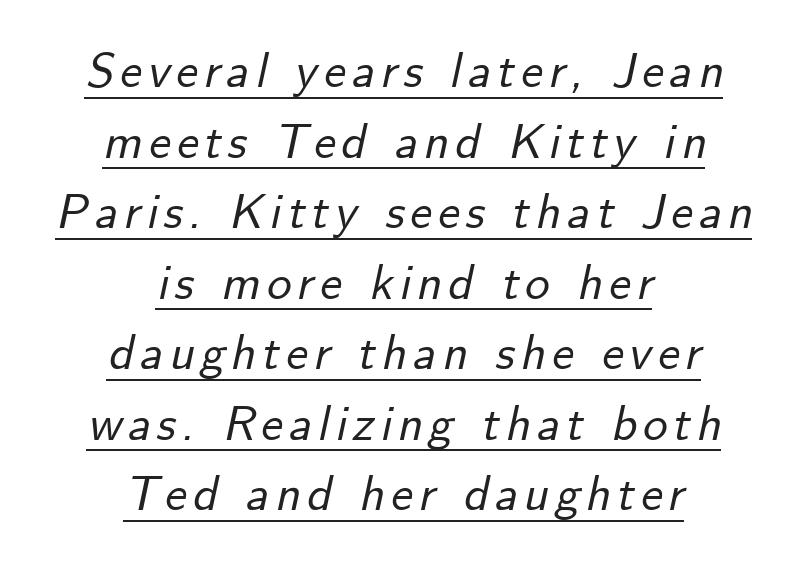
Q: Is the text italic (slanted)? A: Yes, it leans right by about 12 degrees.
Q: Is the text underlined? A: Yes.
Q: How is the paragraph aligned? A: Centered.
Q: Is the spacing between lines tight, normal or loose? A: Normal.
Q: Width (condensed, normal, or wide)? A: Normal.
Q: Stroke contrast? A: Low.
Q: x-height? A: Small.
Q: Monospaced? A: No.
